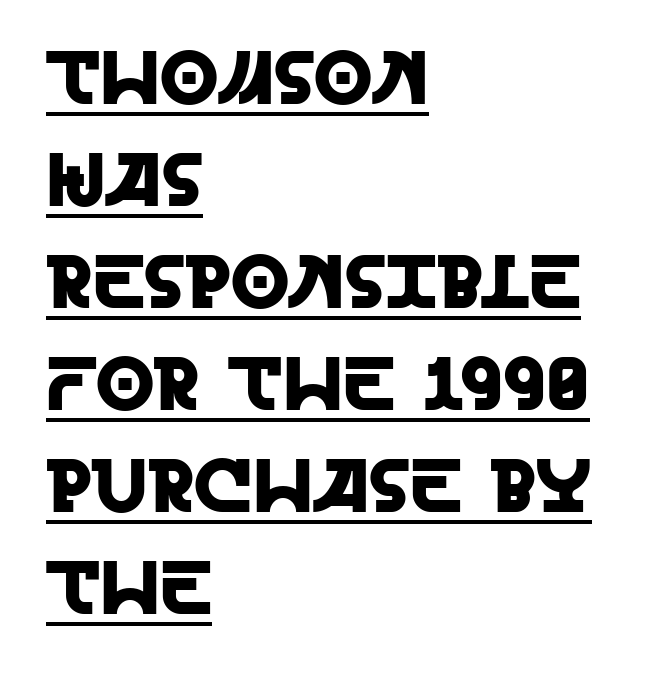
Q: Is the text italic (slanted)? A: No, it is upright.
Q: Is the typeface a serif or a sans-serif typeface? A: Sans-serif.
Q: Is the text underlined? A: Yes.
Q: How is the paragraph aligned? A: Left-aligned.
Q: Is the spacing between letters normal or unusually wide? A: Normal.
Q: Is the spacing between lines tight, normal or loose? A: Normal.
Q: Width (condensed, normal, or wide)? A: Normal.
Q: x-height? A: Large.
Q: Monospaced? A: No.
